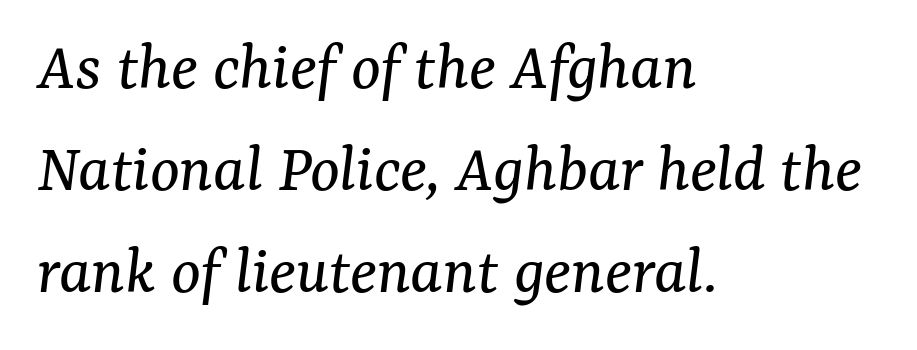
The image shows 70 px regular-weight serif type, italic (leaning right); set left-aligned, normal line spacing (1.46x), normal letter spacing, not underlined; medium stroke contrast and a medium x-height.
